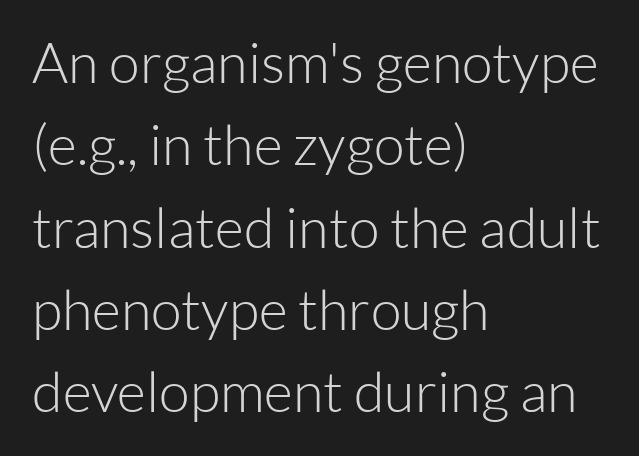
Q: Is the text bold? A: No.
Q: Is the text italic (slanted)? A: No, it is upright.
Q: Is the typeface a serif or a sans-serif typeface? A: Sans-serif.
Q: Is the text underlined? A: No.
Q: How is the paragraph aligned? A: Left-aligned.
Q: Is the spacing between letters normal or unusually wide? A: Normal.
Q: Is the spacing between lines tight, normal or loose? A: Normal.
Q: Width (condensed, normal, or wide)? A: Normal.
Q: Stroke contrast? A: Low.
Q: x-height? A: Medium.
Q: Monospaced? A: No.
